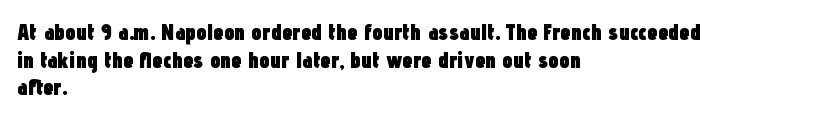
Q: Is the text bold? A: Yes.
Q: Is the text italic (slanted)? A: No, it is upright.
Q: Is the text underlined? A: No.
Q: How is the paragraph aligned? A: Left-aligned.
Q: Is the spacing between letters normal or unusually wide? A: Normal.
